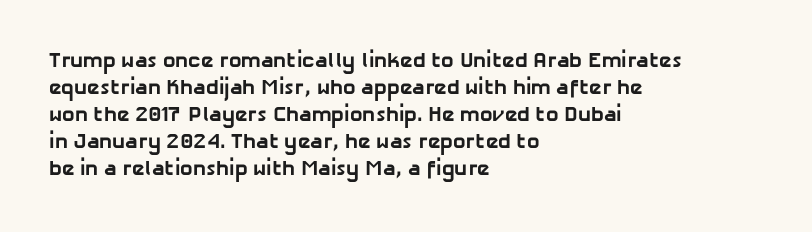
The space between consecutive lines is moderate. Left-aligned paragraph, ragged on the right. Just letters on the line, the space beneath them empty. Heft: maximum for text — a bold. Short note: letters normally spaced.
